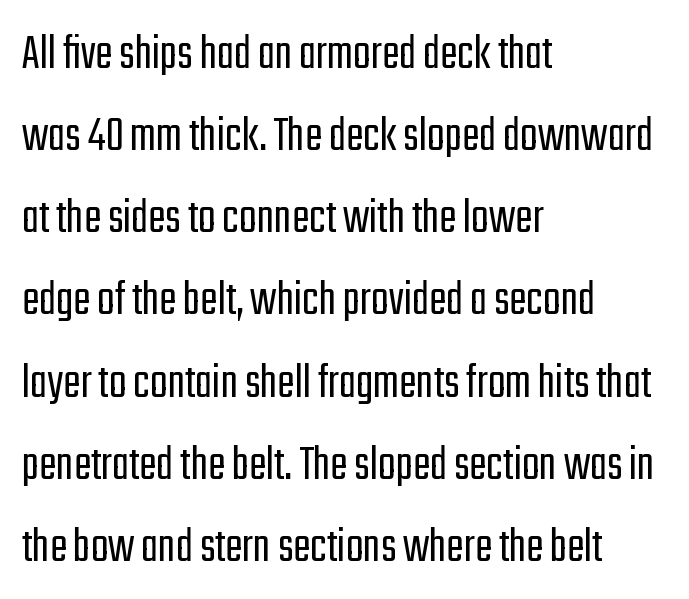
The image shows 52 px light, condensed sans-serif type, upright; set left-aligned, normal line spacing (1.58x), normal letter spacing, not underlined; low stroke contrast and a medium x-height.
